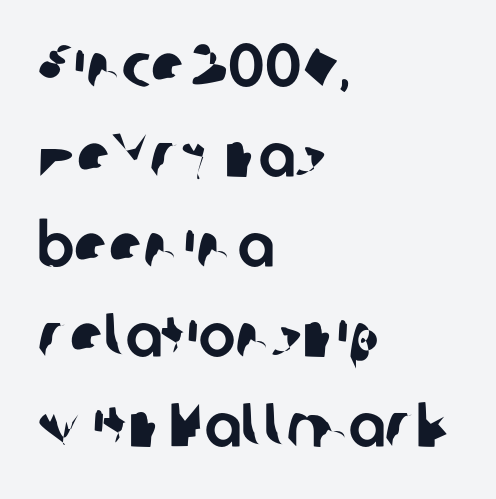
The passage shown is not underscored anywhere. Proportional: the letters do not fall into vertical columns. Leading matches the norm, producing a regular column. Does the type have serifs? No, each stem ends abruptly.
